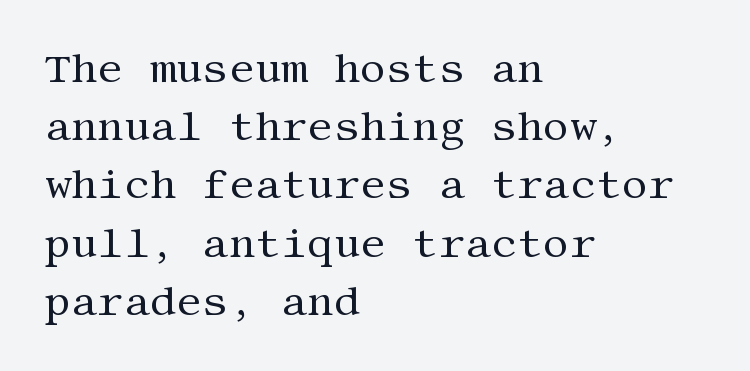
The image shows 41 px regular-weight serif type, upright; set left-aligned, normal line spacing (1.42x), normal letter spacing, not underlined; medium stroke contrast and a large x-height.
